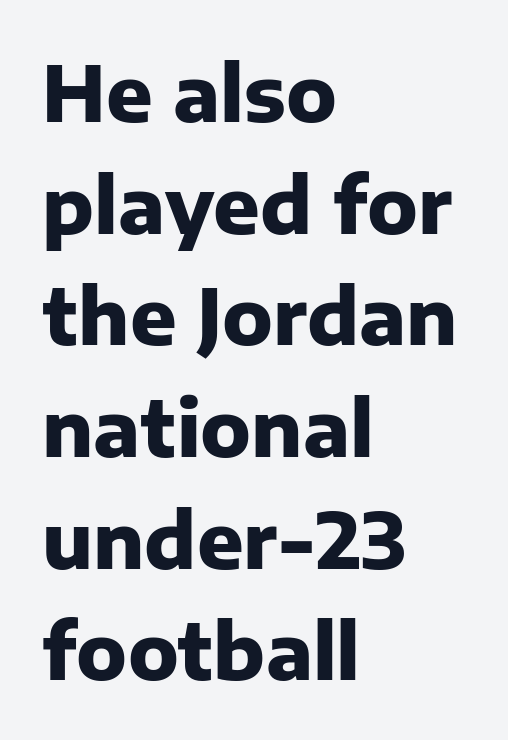
Q: Is the text bold? A: Yes.
Q: Is the text italic (slanted)? A: No, it is upright.
Q: Is the typeface a serif or a sans-serif typeface? A: Sans-serif.
Q: Is the text underlined? A: No.
Q: How is the paragraph aligned? A: Left-aligned.
Q: Is the spacing between letters normal or unusually wide? A: Normal.
Q: Is the spacing between lines tight, normal or loose? A: Normal.
Q: Width (condensed, normal, or wide)? A: Normal.
Q: Stroke contrast? A: Low.
Q: x-height? A: Medium.
Q: Monospaced? A: No.
